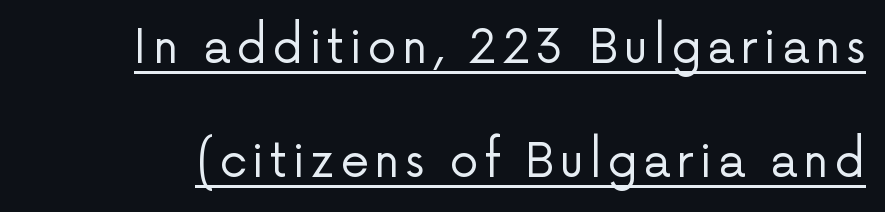
{"serif": "no", "italic": "no", "bold": "no", "weight": "regular", "width": "normal", "stroke_contrast": "low", "x_height": "medium", "monospaced": "no", "underline": "yes", "line_spacing": "loose", "line_spacing_ratio": 2.48, "glyph_px": 46}
